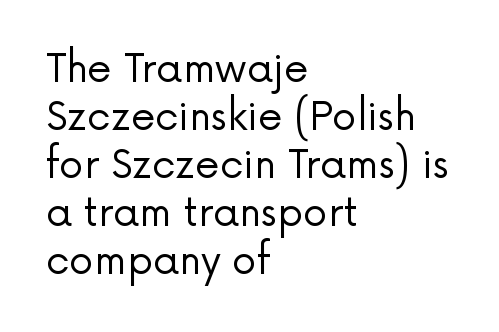
Q: Is the text bold? A: No.
Q: Is the text italic (slanted)? A: No, it is upright.
Q: Is the typeface a serif or a sans-serif typeface? A: Sans-serif.
Q: Is the text underlined? A: No.
Q: How is the paragraph aligned? A: Left-aligned.
Q: Is the spacing between letters normal or unusually wide? A: Normal.
Q: Width (condensed, normal, or wide)? A: Normal.
Q: Stroke contrast? A: Low.
Q: x-height? A: Medium.
Q: Monospaced? A: No.
